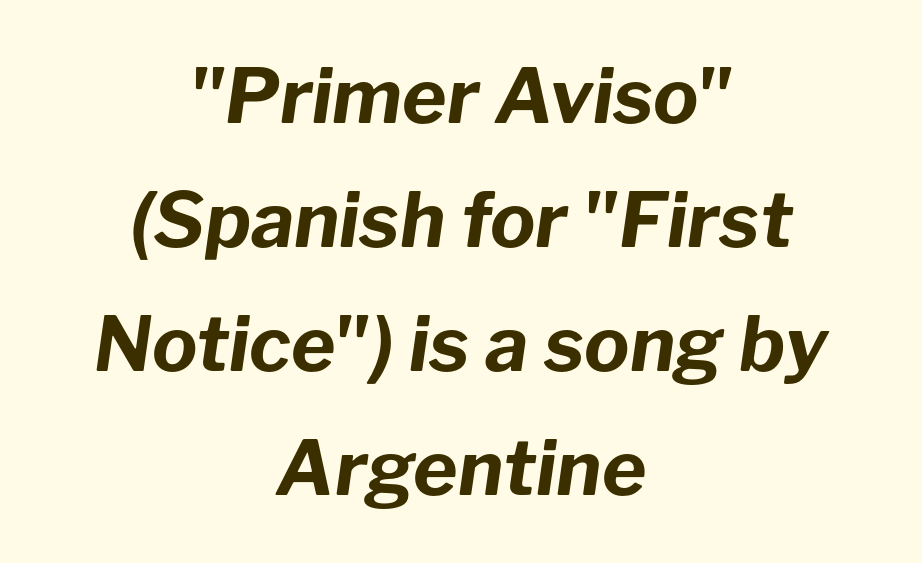
The image shows 76 px bold type, italic (leaning right); set centered, normal line spacing (1.63x), normal letter spacing, not underlined; low stroke contrast and a medium x-height.
